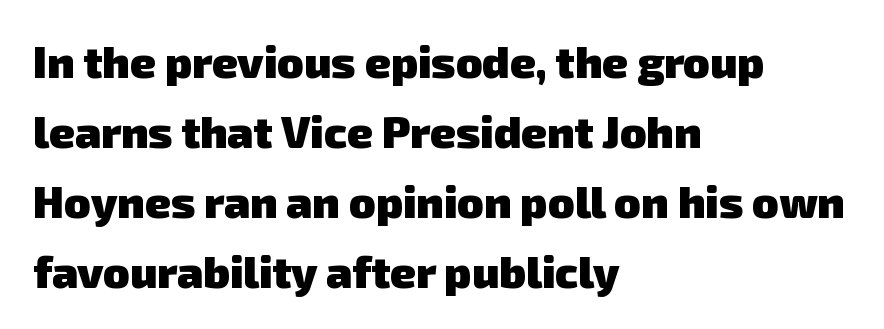
The image shows 44 px heavy sans-serif type; set left-aligned, normal line spacing (1.59x), normal letter spacing, not underlined; low stroke contrast and a medium x-height.
